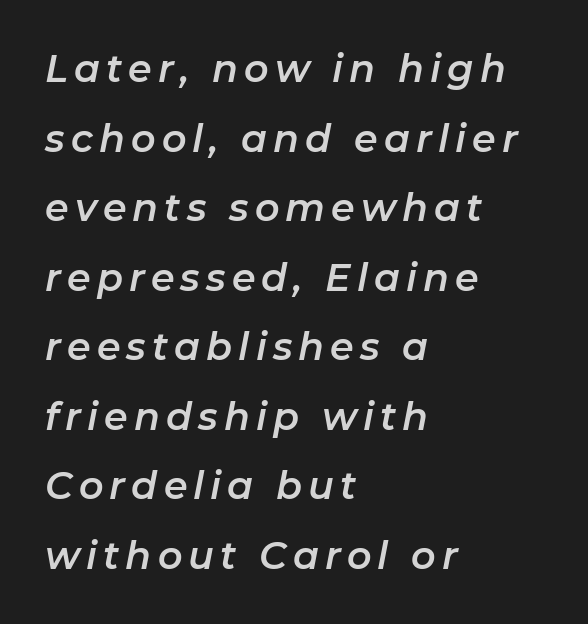
Think of a printed novel: that variable character pitch is what you see here. Each line starts at the same left margin while the right side varies. A clean baseline with only descenders dipping below it. A typesetter would mark this as italic.
